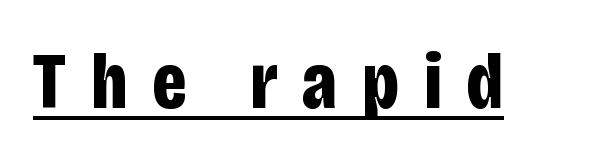
The image shows 80 px bold, condensed sans-serif type, upright; set unusually wide letter spacing (+0.31 em), underlined; low stroke contrast and a large x-height.
